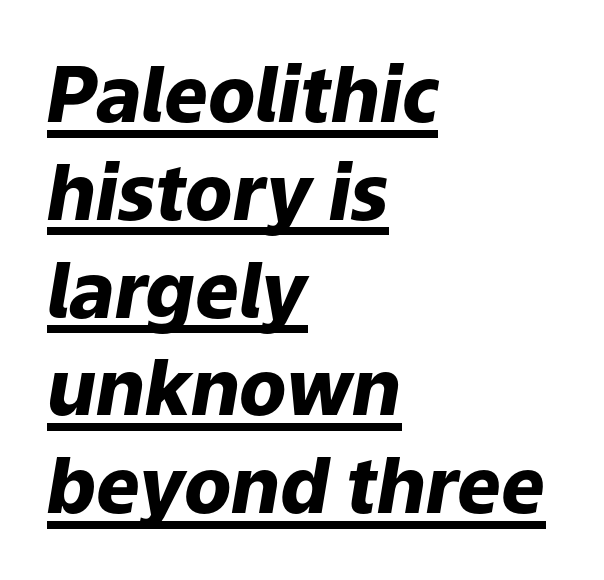
{"italic": "yes", "lean": "right", "slant_degrees": 9, "bold": "yes", "weight": "heavy", "width": "normal", "stroke_contrast": "low", "x_height": "medium", "monospaced": "no", "underline": "yes", "align": "left", "line_spacing": "normal", "line_spacing_ratio": 1.27, "letter_spacing": "normal", "letter_spacing_em": 0.0, "glyph_px": 77}
